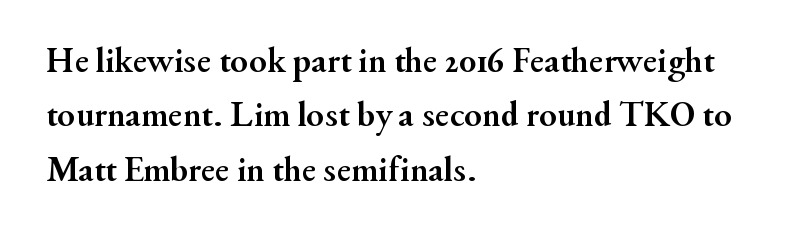
Q: Is the text bold? A: Yes.
Q: Is the text italic (slanted)? A: No, it is upright.
Q: Is the typeface a serif or a sans-serif typeface? A: Serif.
Q: Is the text underlined? A: No.
Q: How is the paragraph aligned? A: Left-aligned.
Q: Is the spacing between letters normal or unusually wide? A: Normal.
Q: Is the spacing between lines tight, normal or loose? A: Normal.
Q: Width (condensed, normal, or wide)? A: Normal.
Q: Stroke contrast? A: Medium.
Q: x-height? A: Small.
Q: Monospaced? A: No.
